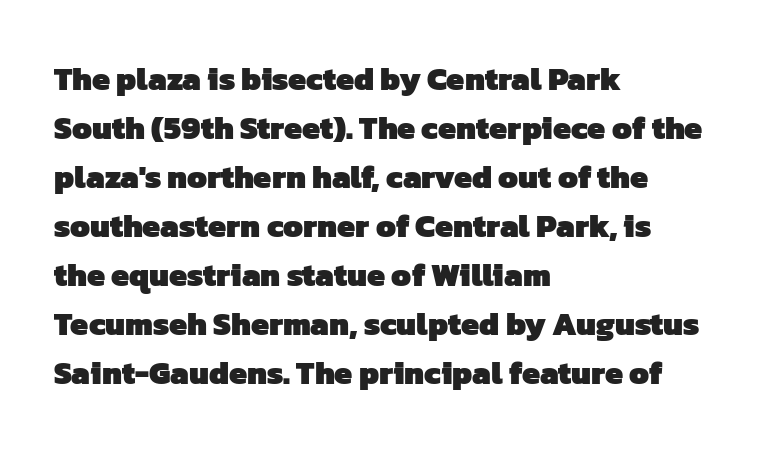
Caption: bold face, heavy strokes. Summary of vertical rhythm: regular, with standard interline spacing. Words appear dense and cohesive because spacing is normal. Horizontally, the lines are justified to the leading edge only. Do the characters align in a grid? No, the font is proportional. Letters rest on an invisible, unmarked baseline.
